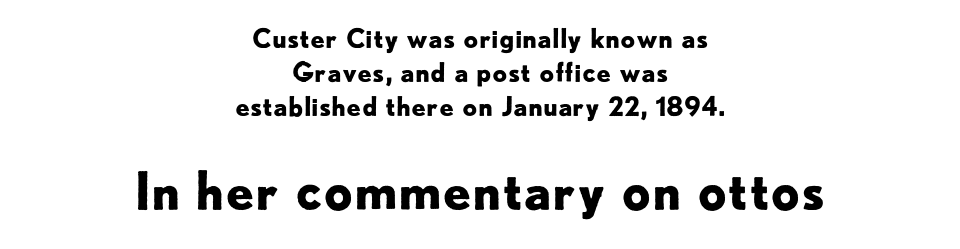
{"serif": "no", "italic": "no", "bold": "yes", "weight": "bold", "width": "normal", "stroke_contrast": "low", "x_height": "small", "monospaced": "no", "underline": "no", "align": "center", "line_spacing": "normal", "line_spacing_ratio": 1.31, "letter_spacing": "normal", "letter_spacing_em": 0.0, "larger_block": "second", "size_ratio": 1.96, "glyph_px": 51}
